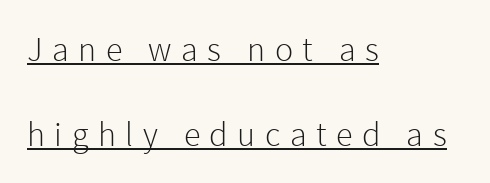
The image shows 34 px light sans-serif type, upright; set left-aligned, loose line spacing (2.5x), unusually wide letter spacing (+0.28 em), underlined; a medium x-height.
